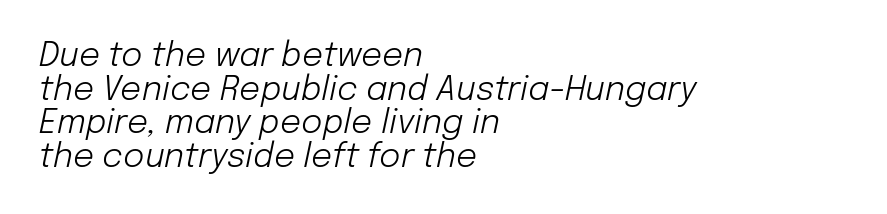
The image shows 33 px light type, italic (leaning right); set left-aligned, tight line spacing (1.02x), normal letter spacing, not underlined; low stroke contrast and a medium x-height.
